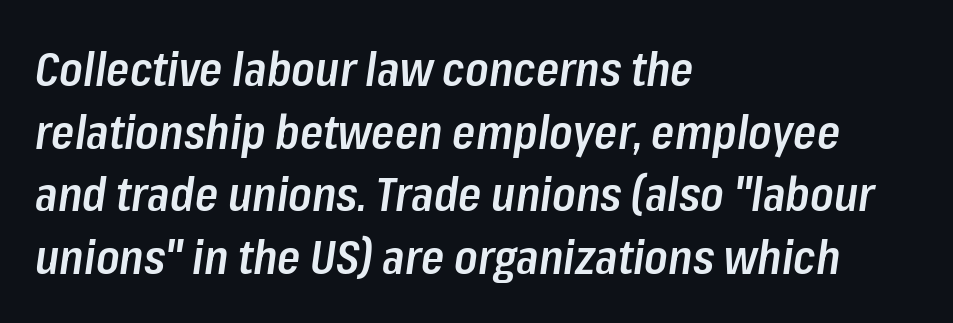
The image shows 47 px semibold, condensed type, italic (leaning right); set left-aligned, normal line spacing (1.33x), normal letter spacing, not underlined; low stroke contrast and a medium x-height.
